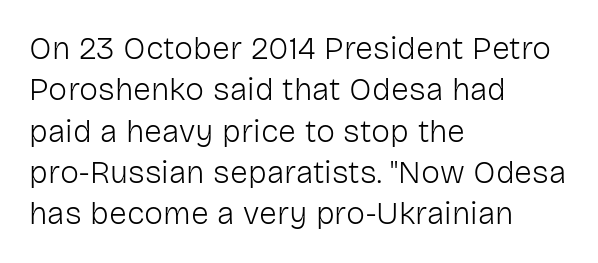
Q: Is the text bold? A: No.
Q: Is the text italic (slanted)? A: No, it is upright.
Q: Is the typeface a serif or a sans-serif typeface? A: Sans-serif.
Q: Is the text underlined? A: No.
Q: How is the paragraph aligned? A: Left-aligned.
Q: Is the spacing between letters normal or unusually wide? A: Normal.
Q: Is the spacing between lines tight, normal or loose? A: Normal.
Q: Width (condensed, normal, or wide)? A: Normal.
Q: Stroke contrast? A: Low.
Q: x-height? A: Medium.
Q: Monospaced? A: No.
